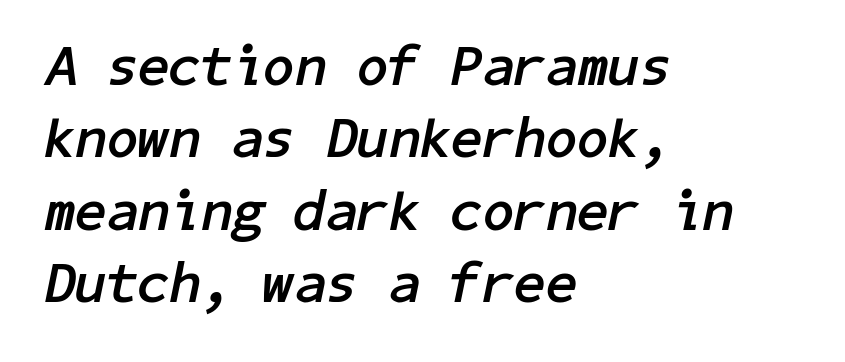
The vertical gap from one line to the next is medium. The rendering uses a bold face; every stroke is thick and dark. The passage is arranged the way most books set body copy — flush left. The rendering keeps characters at their native spacing. Style check: oblique.
